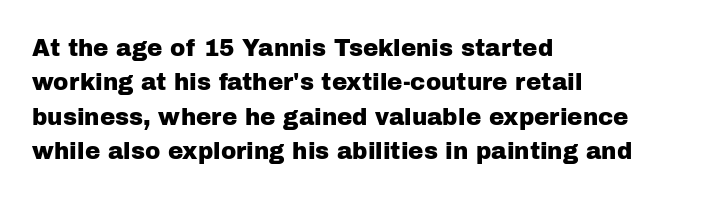
{"italic": "no", "underline": "no", "align": "left", "line_spacing": "normal", "line_spacing_ratio": 1.5, "letter_spacing": "normal", "letter_spacing_em": 0.0, "glyph_px": 23}
